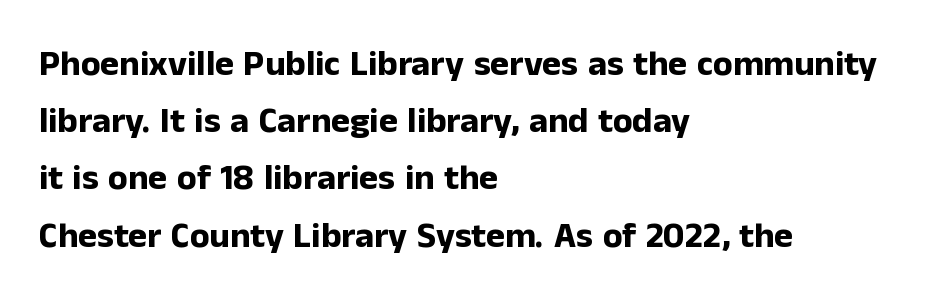
{"serif": "no", "italic": "no", "bold": "yes", "weight": "bold", "width": "normal", "stroke_contrast": "low", "x_height": "medium", "monospaced": "no", "underline": "no", "align": "left", "line_spacing": "normal", "line_spacing_ratio": 1.59, "letter_spacing": "normal", "letter_spacing_em": 0.0, "glyph_px": 36}
